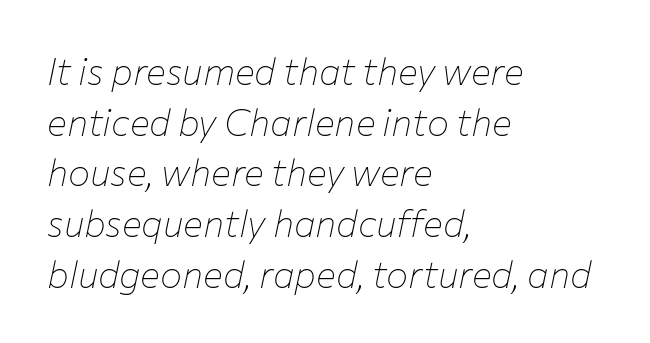
{"italic": "yes", "lean": "right", "slant_degrees": 12, "bold": "no", "weight": "thin", "width": "normal", "stroke_contrast": "low", "x_height": "medium", "monospaced": "no", "underline": "no", "align": "left", "line_spacing": "normal", "line_spacing_ratio": 1.37, "letter_spacing": "normal", "letter_spacing_em": 0.0, "glyph_px": 37}
